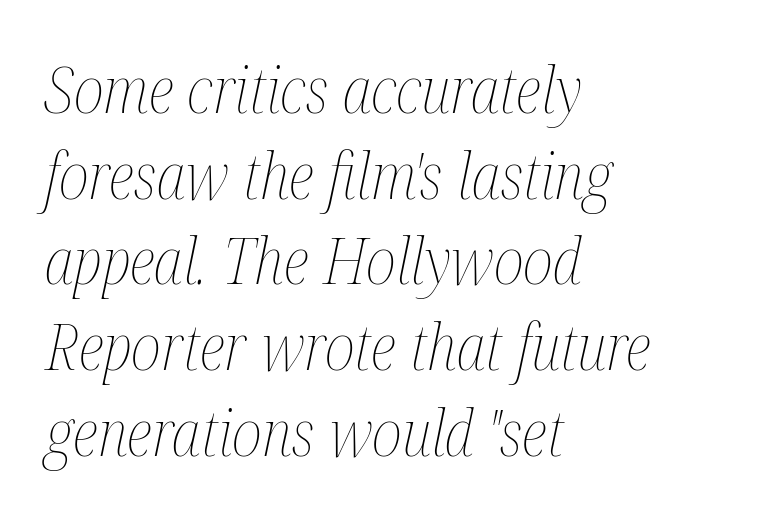
{"italic": "yes", "lean": "right", "slant_degrees": 12, "bold": "no", "weight": "thin", "width": "condensed", "stroke_contrast": "medium", "x_height": "medium", "monospaced": "no", "underline": "no", "align": "left", "line_spacing": "normal", "line_spacing_ratio": 1.36, "letter_spacing": "normal", "letter_spacing_em": 0.0, "glyph_px": 63}
